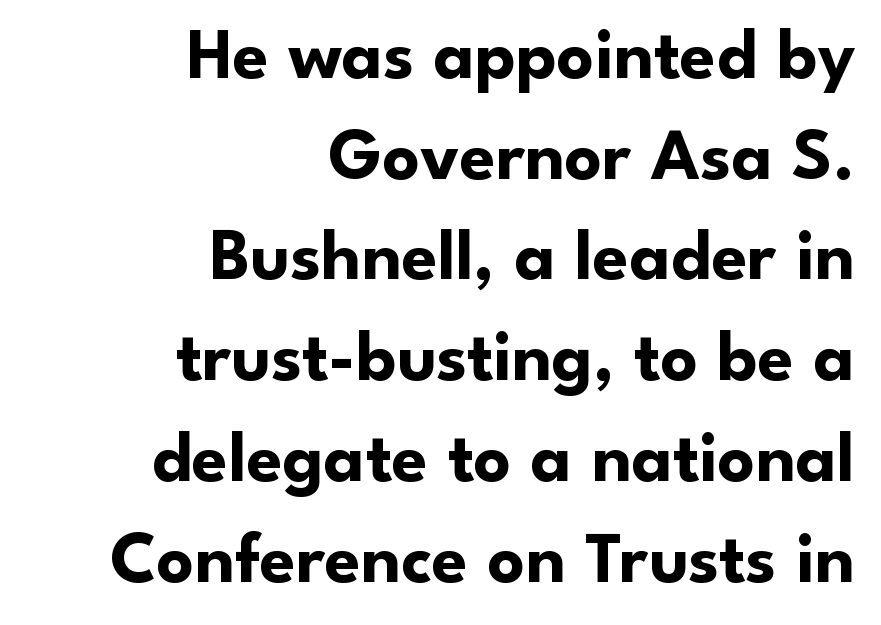
{"serif": "no", "italic": "no", "bold": "yes", "weight": "bold", "width": "normal", "stroke_contrast": "low", "x_height": "small", "monospaced": "no", "underline": "no", "align": "right", "line_spacing": "normal", "line_spacing_ratio": 1.38, "letter_spacing": "normal", "letter_spacing_em": 0.0, "glyph_px": 73}
